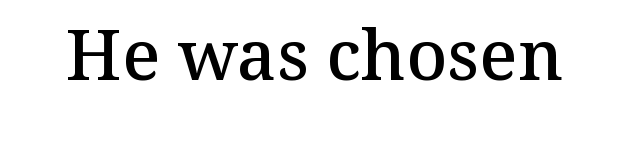
Q: Is the text bold? A: Semi-bold.
Q: Is the text italic (slanted)? A: No, it is upright.
Q: Is the typeface a serif or a sans-serif typeface? A: Serif.
Q: Is the text underlined? A: No.
Q: Is the spacing between letters normal or unusually wide? A: Normal.
Q: Width (condensed, normal, or wide)? A: Normal.
Q: Stroke contrast? A: Medium.
Q: x-height? A: Medium.
Q: Monospaced? A: No.
